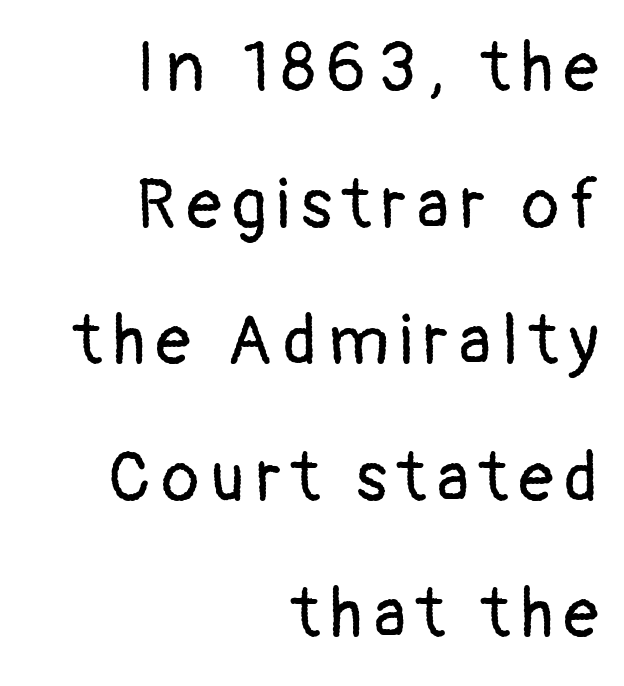
The image shows 69 px regular-weight sans-serif type, upright; set right-aligned, loose line spacing (1.98x), not underlined; low stroke contrast and a medium x-height.
